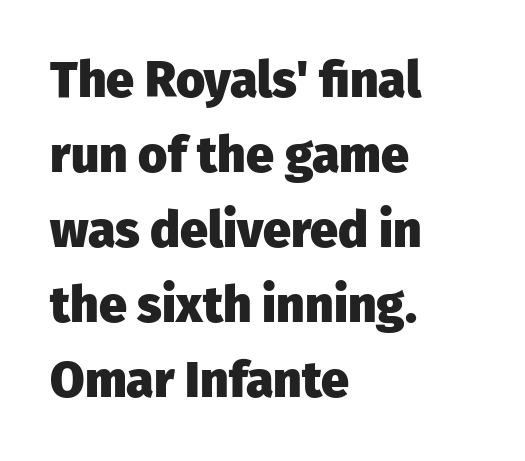
{"serif": "no", "italic": "no", "bold": "yes", "weight": "heavy", "width": "normal", "stroke_contrast": "low", "x_height": "medium", "monospaced": "no", "underline": "no", "align": "left", "line_spacing": "normal", "line_spacing_ratio": 1.5, "letter_spacing": "normal", "letter_spacing_em": 0.0, "glyph_px": 50}
